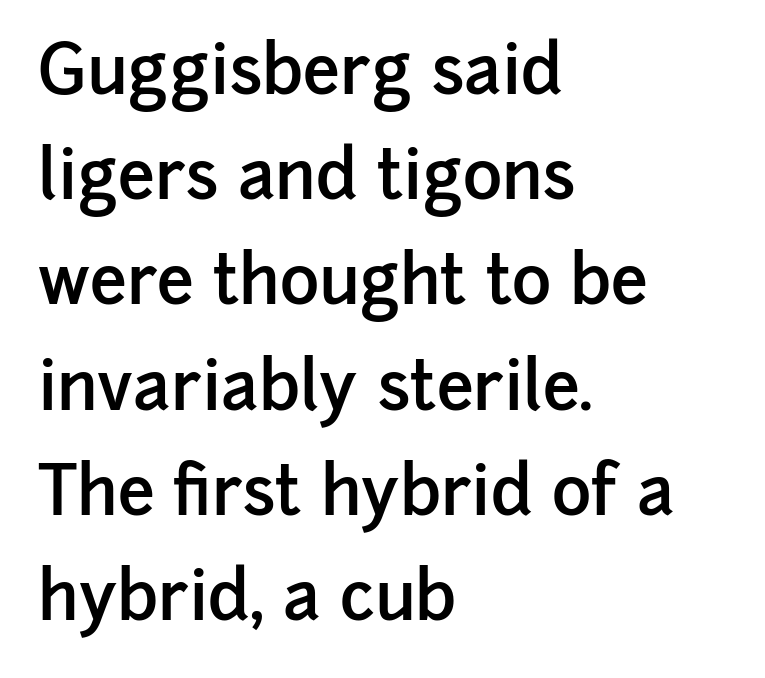
These lines are set flush left with a ragged right edge. Decoration check: the copy has no underline. Look at the stroke-to-counter ratio: somewhat heavy, a semibold. The tracking reads as untouched default to a designer's eye. No feet cap the strokes, marking this as sans-serif type. Is this a fixed-width face? No — the glyphs have proportional, varying widths.
